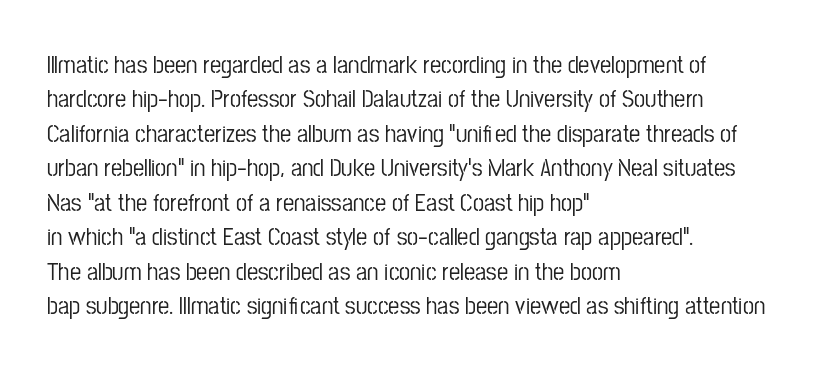
Style check: upright. All the whitespace from short lines collects on the right. Rule under the text: the space is simply empty. Leading matches the norm, producing a regular column.
